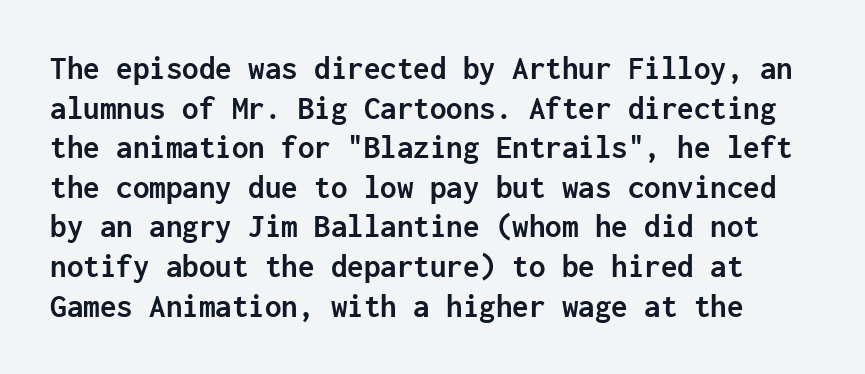
The image shows 33 px semibold sans-serif type, upright, monospaced; set line spacing 1.2x, normal letter spacing, not underlined; low stroke contrast and a medium x-height.
